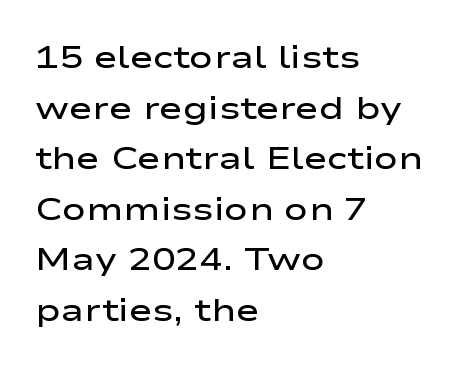
Notice the strokes are somewhat thickened but not fully heavy: this is a semibold. Here the designer chose a conventional face with non-uniform glyph widths. You can tell from the bare stems that sans-serif type was used. Characters follow at the spacing the type designer built in. Descender tails drop into unmarked territory. Notice how the stems are strictly vertical — no italics here.
